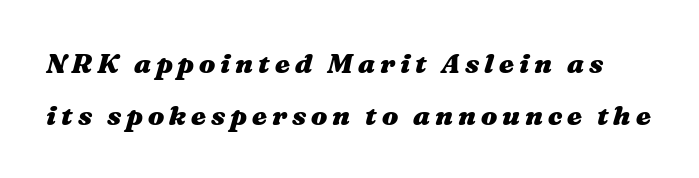
Q: Is the text bold? A: Yes.
Q: Is the text italic (slanted)? A: Yes, it leans right by about 16 degrees.
Q: Is the text underlined? A: No.
Q: Is the spacing between lines tight, normal or loose? A: Loose.
